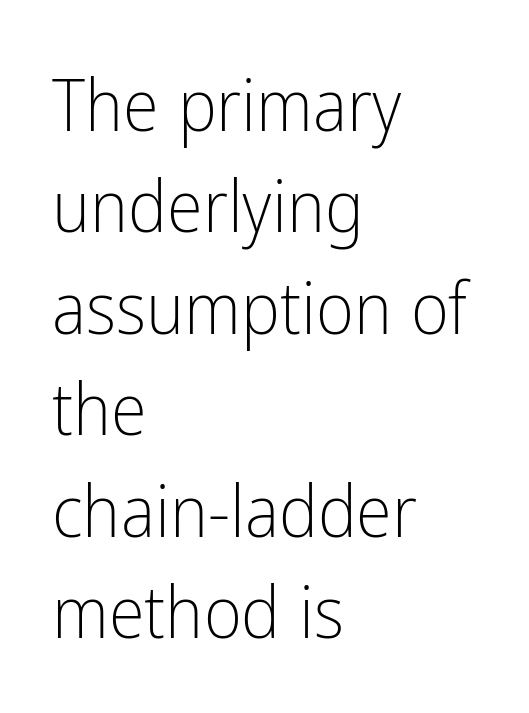
This rendering leaves character spacing at its baseline value. Compared with typical paragraphs, the rows here are spaced about the same. Ascenders rise straight up at ninety degrees. The face used here is proportionally spaced, like ordinary book or web type.
